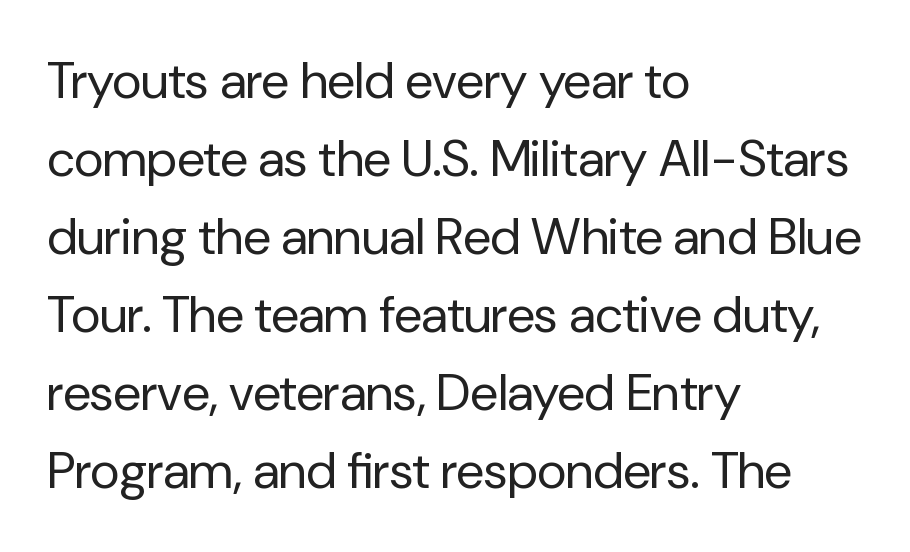
{"serif": "no", "italic": "no", "bold": "no", "weight": "regular", "width": "normal", "stroke_contrast": "low", "x_height": "medium", "monospaced": "no", "underline": "no", "align": "left", "line_spacing": "normal", "line_spacing_ratio": 1.53, "letter_spacing": "normal", "letter_spacing_em": 0.0, "glyph_px": 51}
